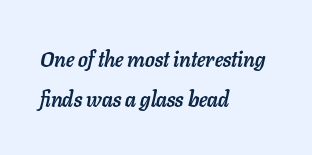
The image shows 21 px bold type, italic (leaning right); set left-aligned, loose line spacing (1.92x), normal letter spacing, not underlined.
